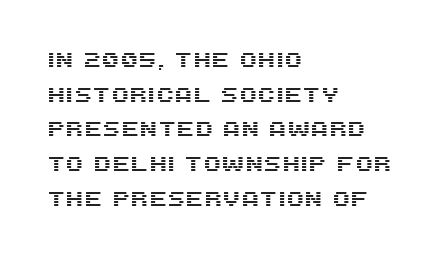
Q: Is the text italic (slanted)? A: No, it is upright.
Q: Is the text underlined? A: No.
Q: How is the paragraph aligned? A: Left-aligned.
Q: Is the spacing between letters normal or unusually wide? A: Normal.
Q: Is the spacing between lines tight, normal or loose? A: Normal.
